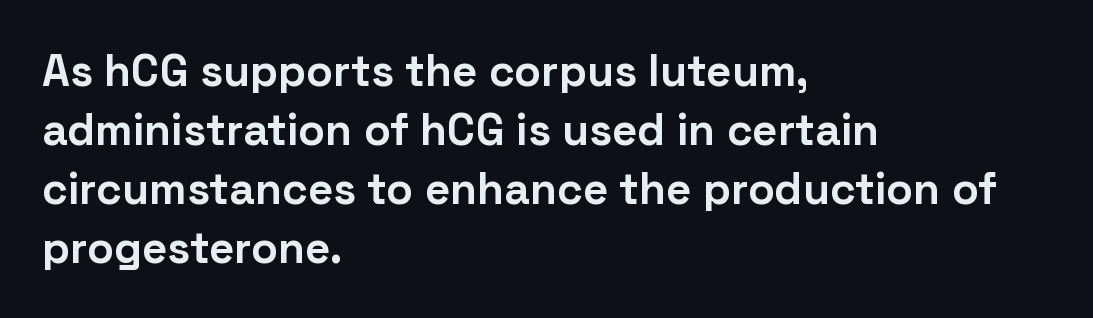
The specimen reads as upright at a glance. The rendering uses a bold face; every stroke is thick and dark. The glyphs are unaccompanied by any horizontal stroke below them. The rendering uses a moderate line-height, typical for paragraphs.
